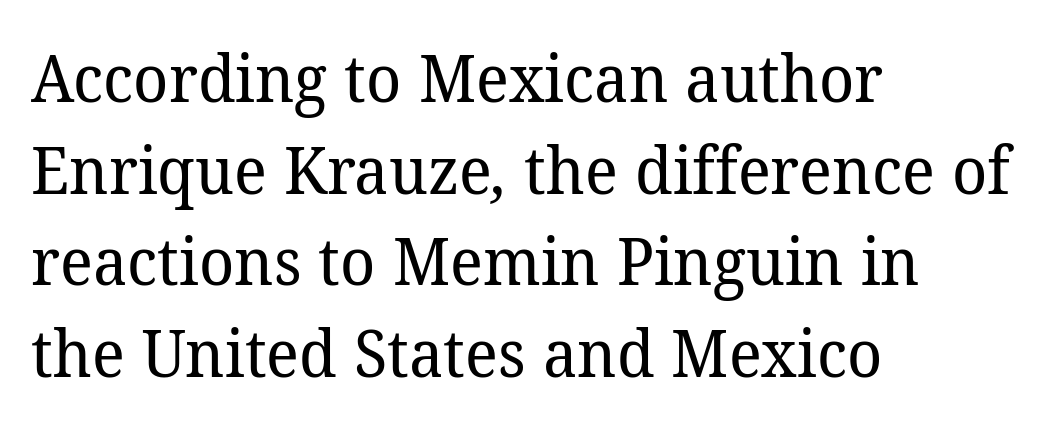
{"serif": "yes", "bold": "no", "weight": "regular", "width": "normal", "stroke_contrast": "low", "x_height": "medium", "monospaced": "no", "underline": "no", "align": "left", "line_spacing": "normal", "line_spacing_ratio": 1.39, "letter_spacing": "normal", "letter_spacing_em": 0.0, "glyph_px": 66}
